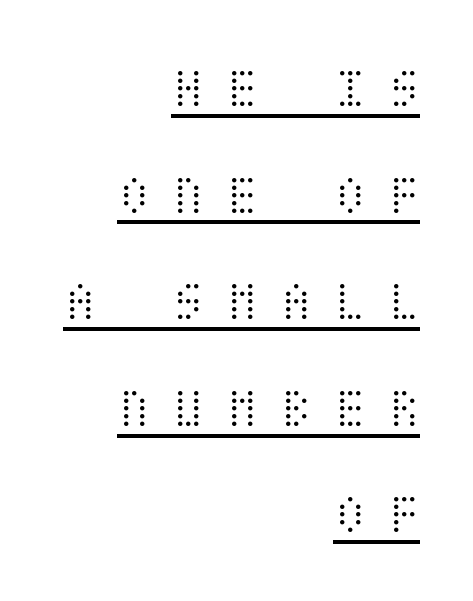
Weight: regular or lighter. The face used here appears with an underline applied. Unlike italic type, these characters show no tilt at all. Reading down the block, your eye finds every line finishing at a fixed right position. Tracking here is generous; glyphs stand well apart from one another.
